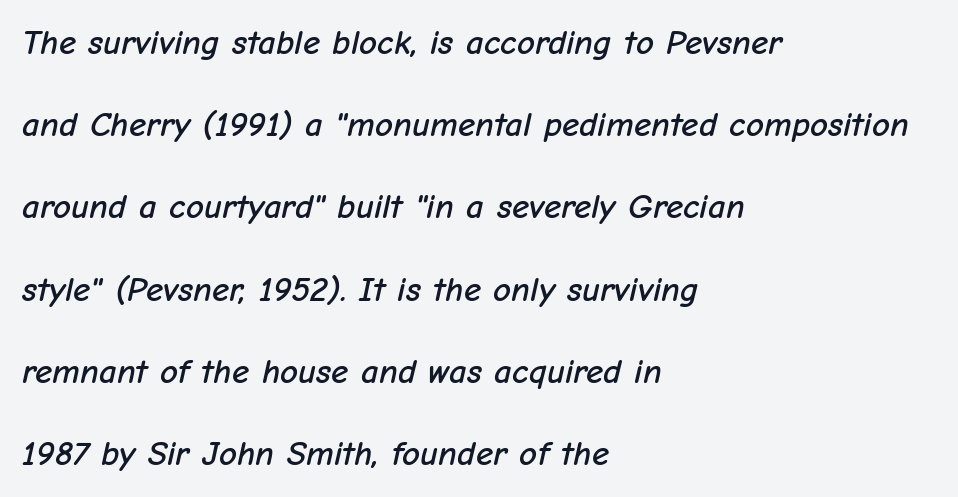
Q: Is the text italic (slanted)? A: Yes, it leans right by about 12 degrees.
Q: Is the text underlined? A: No.
Q: How is the paragraph aligned? A: Left-aligned.
Q: Is the spacing between letters normal or unusually wide? A: Normal.
Q: Is the spacing between lines tight, normal or loose? A: Loose.
Q: Width (condensed, normal, or wide)? A: Normal.
Q: Stroke contrast? A: Low.
Q: x-height? A: Medium.
Q: Monospaced? A: No.
